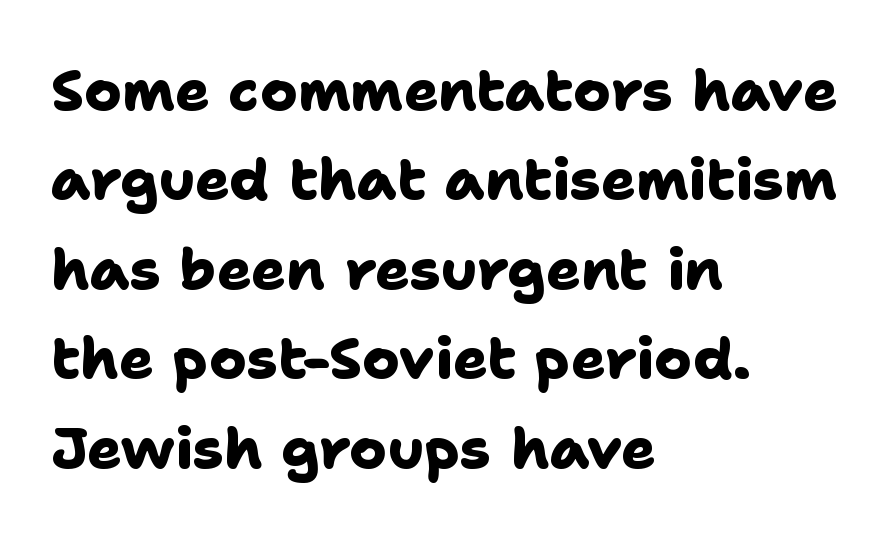
{"serif": "no", "bold": "yes", "weight": "heavy", "width": "normal", "stroke_contrast": "low", "x_height": "medium", "monospaced": "no", "underline": "no", "align": "left", "line_spacing": "normal", "line_spacing_ratio": 1.57, "letter_spacing": "normal", "letter_spacing_em": 0.0, "glyph_px": 57}
